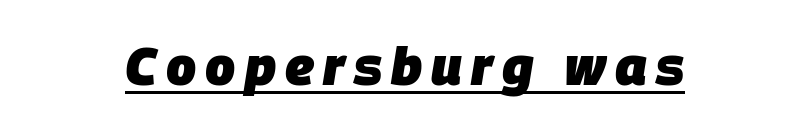
Q: Is the text bold? A: Yes.
Q: Is the text italic (slanted)? A: Yes, it leans right by about 9 degrees.
Q: Is the text underlined? A: Yes.
Q: Width (condensed, normal, or wide)? A: Normal.
Q: Stroke contrast? A: Low.
Q: x-height? A: Large.
Q: Monospaced? A: No.
